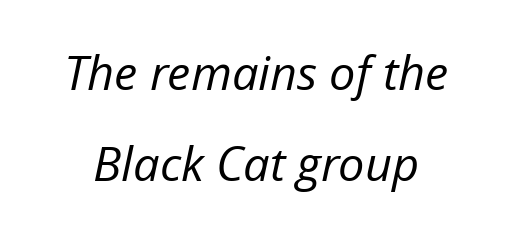
{"italic": "yes", "lean": "right", "slant_degrees": 12, "bold": "no", "weight": "regular", "width": "normal", "stroke_contrast": "low", "x_height": "medium", "monospaced": "no", "underline": "no", "line_spacing": "loose", "line_spacing_ratio": 1.94, "letter_spacing": "normal", "letter_spacing_em": 0.0, "glyph_px": 47}
